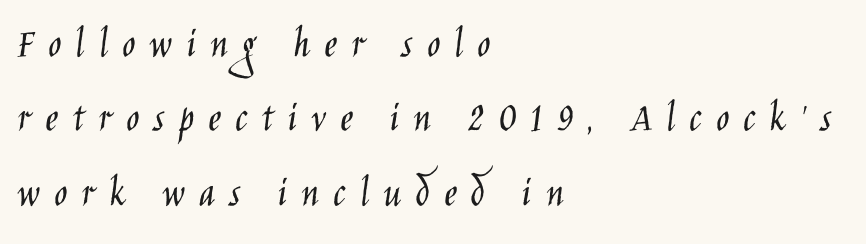
Q: Is the text bold? A: No.
Q: Is the text italic (slanted)? A: Yes.
Q: Is the typeface a serif or a sans-serif typeface? A: Sans-serif.
Q: Is the text underlined? A: No.
Q: How is the paragraph aligned? A: Left-aligned.
Q: Is the spacing between letters normal or unusually wide? A: Unusually wide.
Q: Is the spacing between lines tight, normal or loose? A: Normal.
Q: Width (condensed, normal, or wide)? A: Condensed.
Q: Stroke contrast? A: Low.
Q: x-height? A: Large.
Q: Monospaced? A: No.
